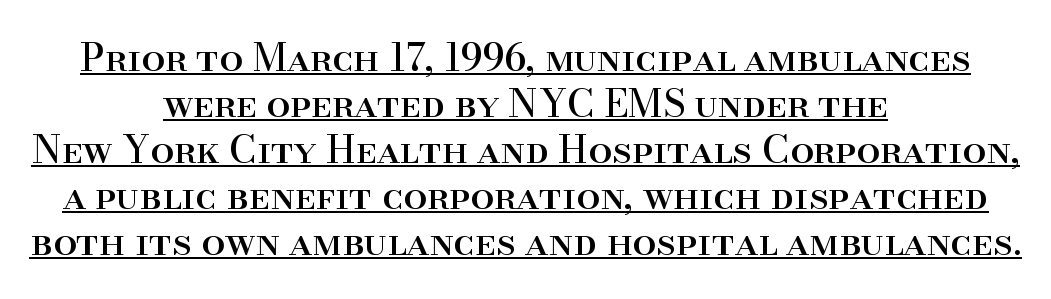
These characters rest on top of a visible drawn line. Note the varied advance widths — an 'i' is clearly narrower than an 'm'. Ordinary non-slanted type is in use. Honestly, the letter spacing is just normal — you wouldn't notice it.
